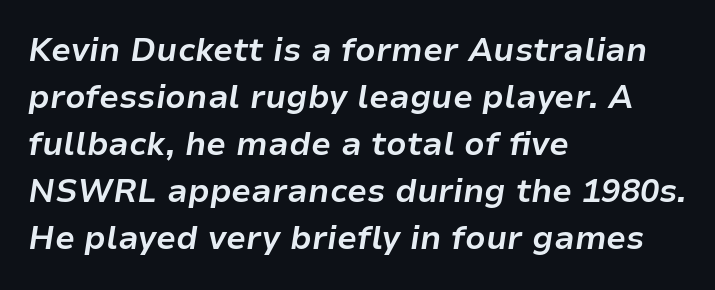
This sample keeps an unexceptional amount of space between lines. This rendering leaves character spacing at its baseline value. Strokes here are thick enough to call this a true bold. Emphasis-style slanted type is in use.
